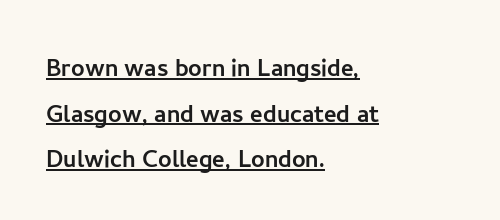
The image shows 30 px sans-serif type, upright; set left-aligned, normal line spacing (1.52x), normal letter spacing, underlined; low stroke contrast and a medium x-height.
